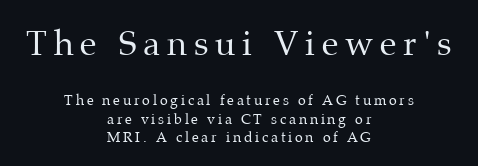
There is plenty of visible air inserted between adjacent glyphs. Larger block? The one above; the one below is distinctly smaller. One-word summary of the alignment: center. Note: serifs present on the glyphs. Is this a fixed-width face? No — the glyphs have proportional, varying widths. The axis of the letterforms is exactly vertical.
